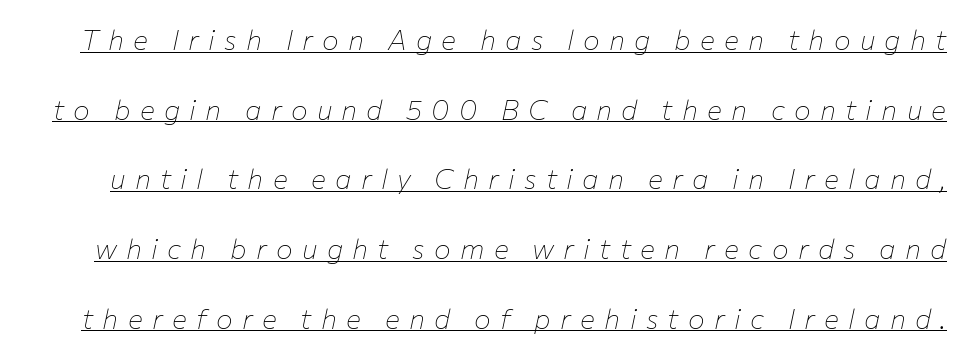
Nothing heavy about these letters — not bold at all. Widely set lines give the paragraph a tall, airy silhouette. A rule runs beneath these lines of type. The passage shown is typed in a proportional face where columns would drift. If you drew a line through each stem, it would be angled.
